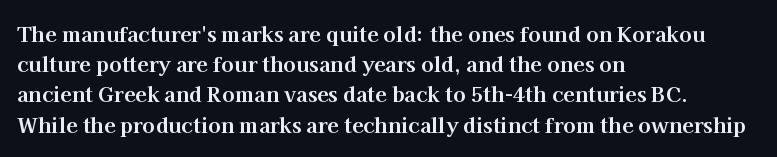
{"italic": "no", "bold": "yes", "underline": "no", "align": "left", "line_spacing": "normal", "line_spacing_ratio": 1.44, "letter_spacing": "normal", "letter_spacing_em": 0.0, "glyph_px": 21}
